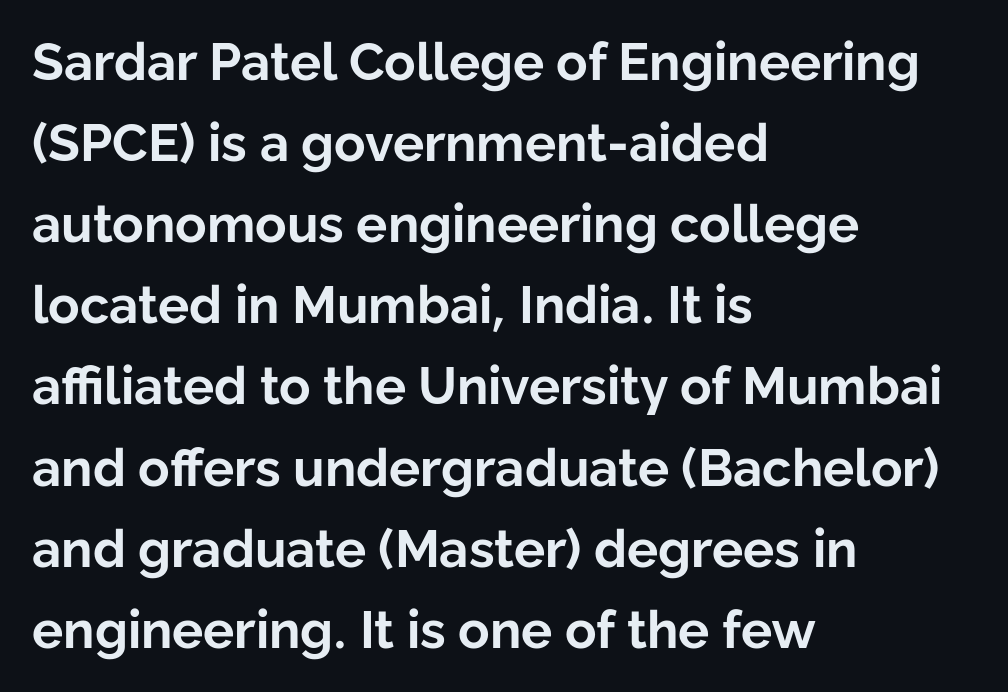
This rendering features lettering with no underline. This sample uses plain, unmodified letter spacing. The setting favours the left margin, as ordinary paragraphs usually do. These lines are rendered in a variable-pitch font. The designer went with a sans here, leaving each stem footless.
